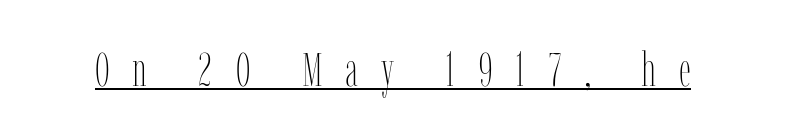
Q: Is the text bold? A: No.
Q: Is the text italic (slanted)? A: No, it is upright.
Q: Is the text underlined? A: Yes.
Q: Is the spacing between letters normal or unusually wide? A: Unusually wide.
Q: Width (condensed, normal, or wide)? A: Condensed.
Q: Stroke contrast? A: Low.
Q: x-height? A: Medium.
Q: Monospaced? A: No.
